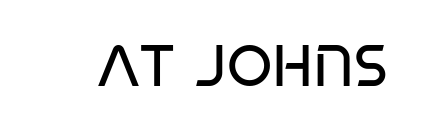
{"serif": "no", "italic": "no", "bold": "no", "weight": "regular", "width": "condensed", "stroke_contrast": "low", "x_height": "large", "monospaced": "no", "underline": "no", "letter_spacing": "normal", "letter_spacing_em": 0.0, "glyph_px": 58}
